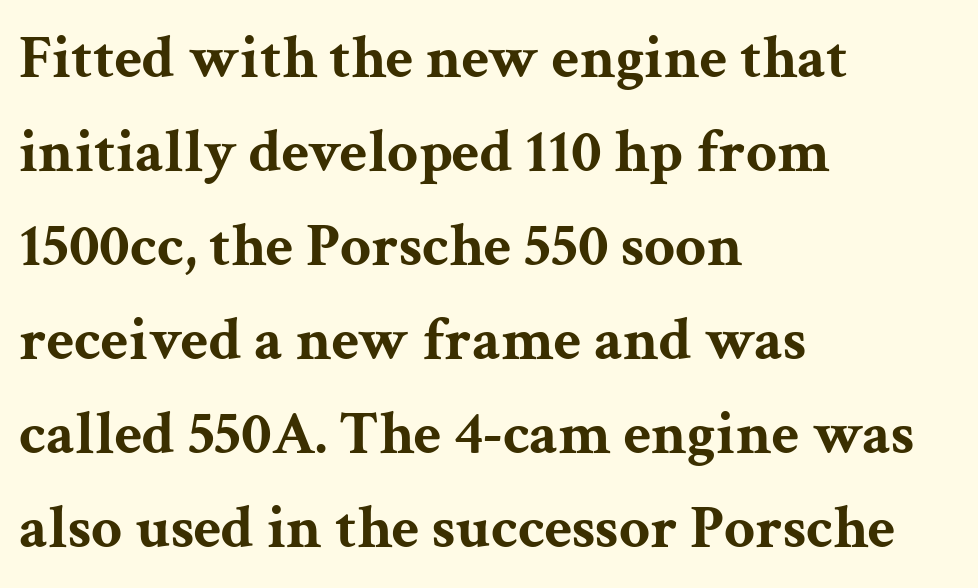
{"serif": "yes", "italic": "no", "bold": "yes", "weight": "bold", "width": "wide", "stroke_contrast": "medium", "x_height": "medium", "monospaced": "no", "underline": "no", "align": "left", "line_spacing": "normal", "line_spacing_ratio": 1.54, "letter_spacing": "normal", "letter_spacing_em": 0.0, "glyph_px": 61}
